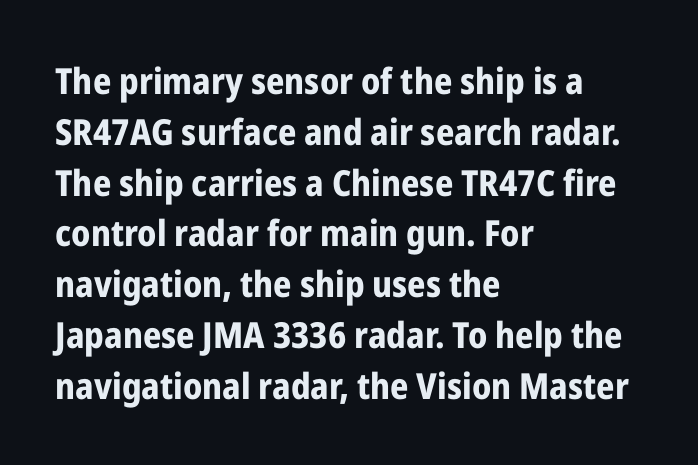
{"serif": "no", "italic": "no", "bold": "yes", "weight": "bold", "width": "condensed", "stroke_contrast": "low", "x_height": "medium", "monospaced": "no", "underline": "no", "align": "left", "line_spacing": "normal", "line_spacing_ratio": 1.41, "letter_spacing": "normal", "letter_spacing_em": 0.0, "glyph_px": 36}
